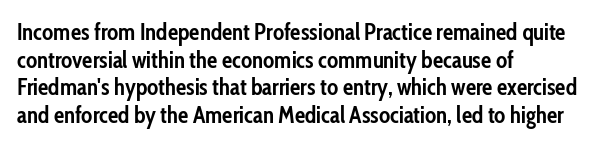
The letters stand upright; this is a roman face. Each word holds together tightly as a unit, with standard inter-letter gaps. Underline: absent. Notice how thick the strokes are: this is what a full bold looks like. The setting favours the left margin, as ordinary paragraphs usually do.
